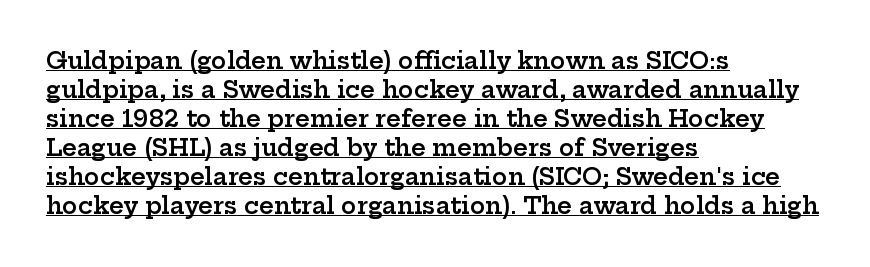
The image shows 23 px text type, upright; set left-aligned, normal line spacing (1.26x), normal letter spacing, underlined.
